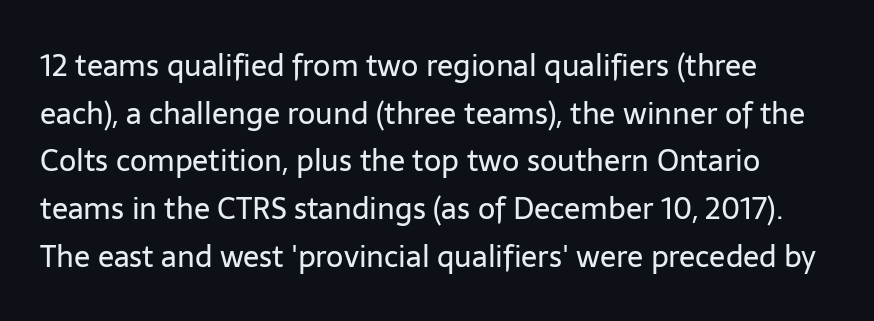
The gap between lines stays unmarked. The gaps between neighbouring characters are ordinary and unremarkable. The designer went with a sans here, leaving each stem footless. The vertical gap from one line to the next is medium. Here the designer chose a conventional face with non-uniform glyph widths. Posture: upright roman.
